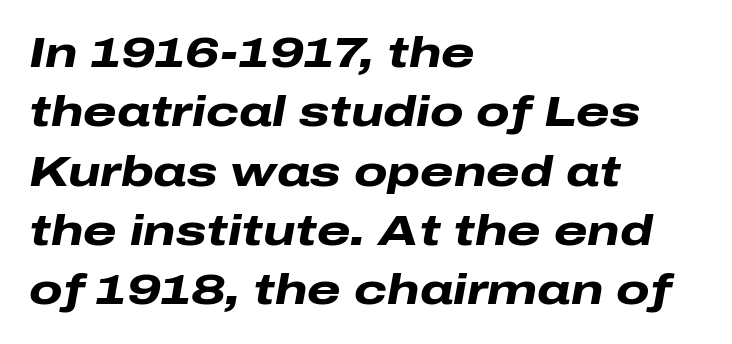
{"italic": "yes", "lean": "right", "slant_degrees": 10, "bold": "yes", "weight": "heavy", "width": "wide", "stroke_contrast": "low", "x_height": "medium", "monospaced": "no", "underline": "no", "align": "left", "line_spacing": "normal", "line_spacing_ratio": 1.38, "letter_spacing": "normal", "letter_spacing_em": 0.0, "glyph_px": 43}
